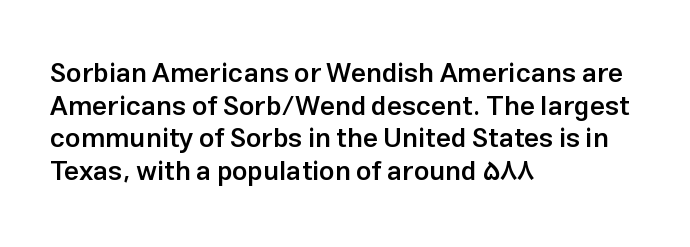
{"italic": "no", "bold": "semi", "underline": "no", "align": "left", "line_spacing_ratio": 1.21, "letter_spacing": "normal", "letter_spacing_em": 0.0, "glyph_px": 27}
